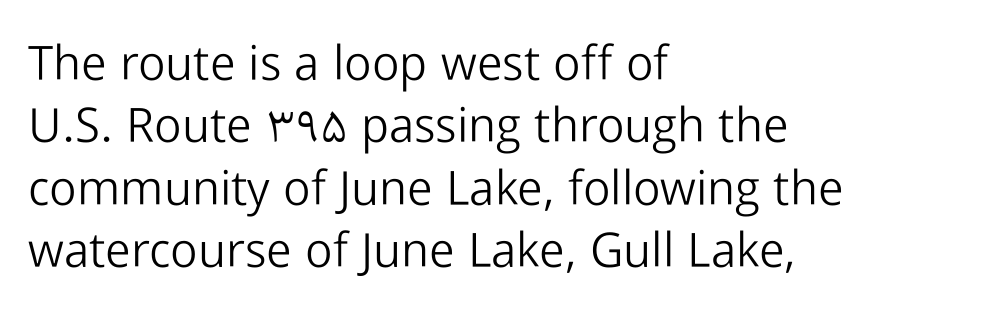
The image shows 48 px light sans-serif type, upright; set left-aligned, normal line spacing (1.3x), normal letter spacing, not underlined; low stroke contrast and a medium x-height.
